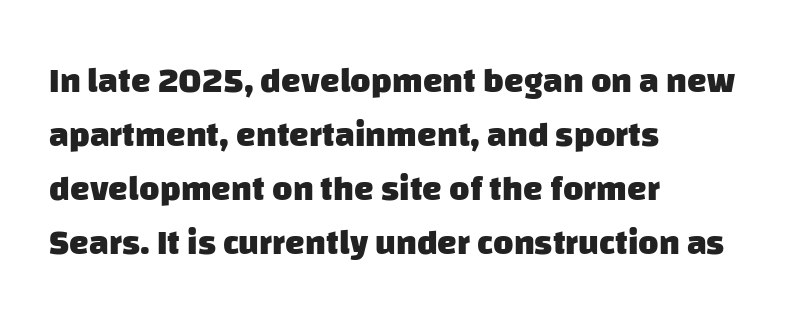
{"serif": "no", "bold": "yes", "weight": "heavy", "width": "normal", "stroke_contrast": "low", "x_height": "large", "monospaced": "no", "underline": "no", "align": "left", "line_spacing": "normal", "line_spacing_ratio": 1.54, "letter_spacing": "normal", "letter_spacing_em": 0.0, "glyph_px": 35}
